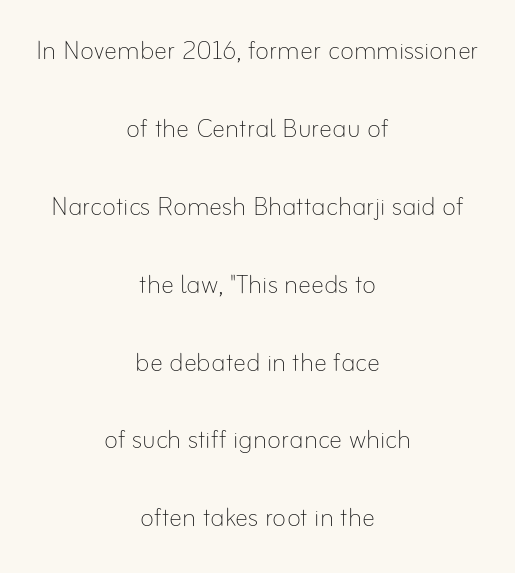
The image shows 33 px thin type, upright; set centered, loose line spacing (2.36x), normal letter spacing, not underlined; low stroke contrast and a small x-height.
